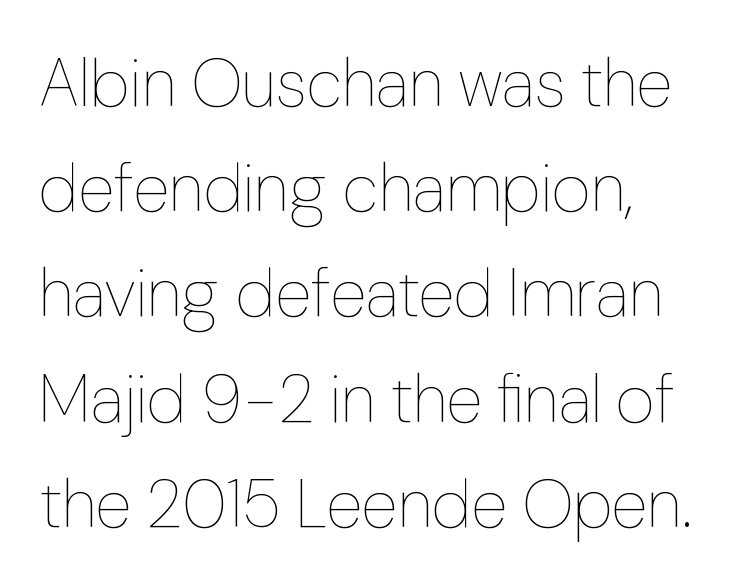
The image shows 67 px thin type, upright; set left-aligned, normal line spacing (1.57x), normal letter spacing, not underlined; low stroke contrast and a medium x-height.
